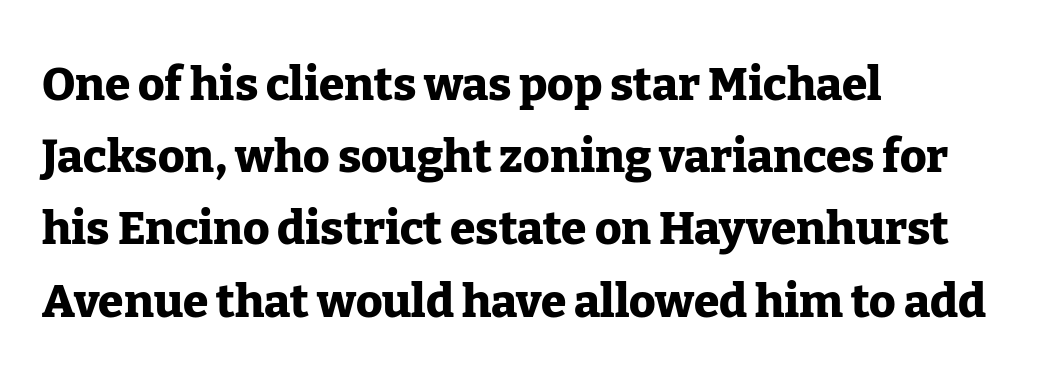
These lines keep a tight, regular rhythm from letter to letter. What kind of face is this? One with serifs. A student would call this left alignment; a typographer would say flush left, rag right. Tall strokes in this sample are plumb rather than angled. Line spacing here is normal. Chunky letters — that's bold for sure.
